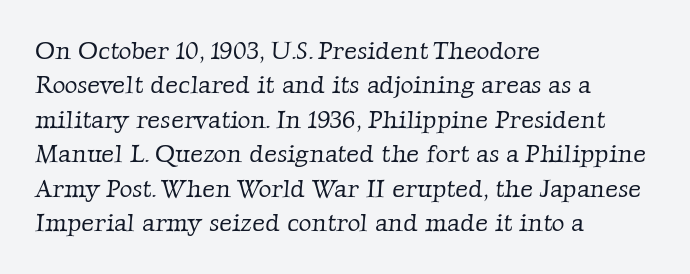
Q: Is the text bold? A: No.
Q: Is the text underlined? A: No.
Q: How is the paragraph aligned? A: Left-aligned.
Q: Is the spacing between letters normal or unusually wide? A: Normal.
Q: Is the spacing between lines tight, normal or loose? A: Normal.
